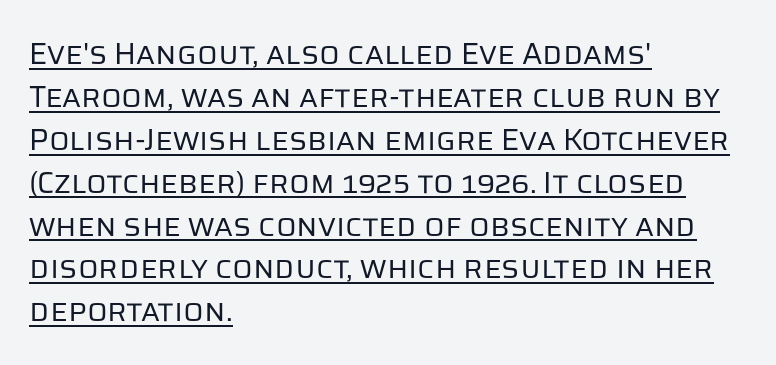
The image shows 30 px regular-weight sans-serif type, upright; set left-aligned, normal line spacing (1.43x), normal letter spacing, underlined; low stroke contrast and a large x-height.
